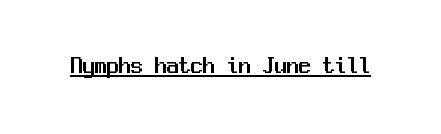
{"italic": "no", "underline": "yes", "letter_spacing": "normal", "letter_spacing_em": 0.0, "glyph_px": 24}
